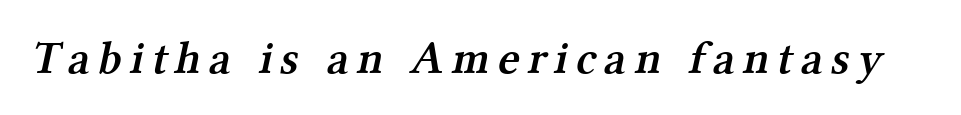
Stroke thickness is moderately raised; the sample reads as semibold. Do the characters align in a grid? No, the font is proportional. A typesetter would label this face a serif. Descenders are the only things crossing below the line.
